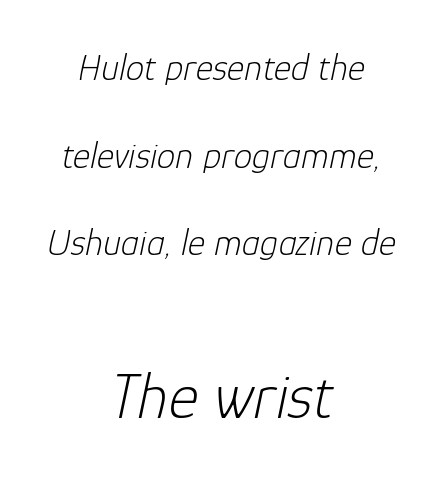
{"italic": "yes", "lean": "right", "slant_degrees": 12, "bold": "no", "weight": "light", "width": "normal", "stroke_contrast": "low", "x_height": "medium", "monospaced": "no", "underline": "no", "align": "center", "line_spacing": "loose", "line_spacing_ratio": 2.37, "letter_spacing": "normal", "letter_spacing_em": 0.0, "larger_block": "second", "size_ratio": 1.73, "glyph_px": 64}
